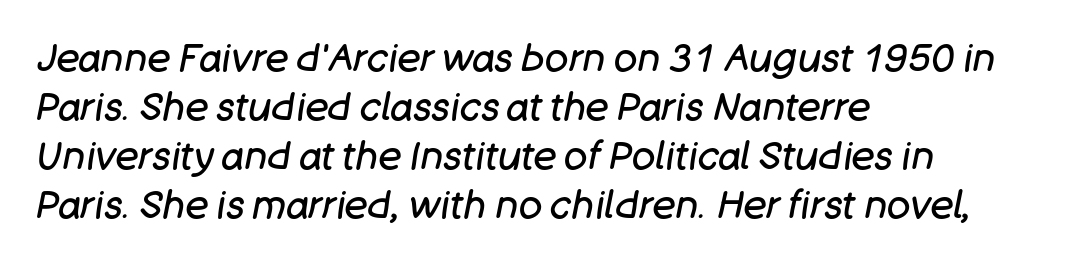
Reading down the column, the eye jumps a familiar distance to each next line. Descenders are the only things crossing below the line. The typesetting does not lean heavy: it is not bold. The typography opts for an oblique posture over an upright one. Compared with typical body copy, the letter spacing here is the same. Where is the straight margin? On the left.
